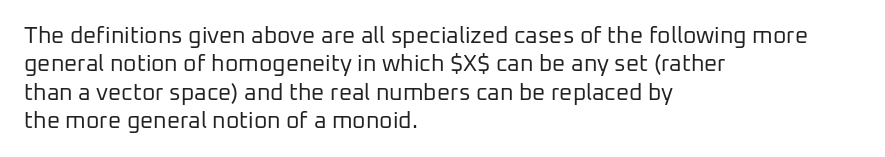
The image shows 23 px text type, upright; set left-aligned, line spacing 1.23x, normal letter spacing, not underlined.
